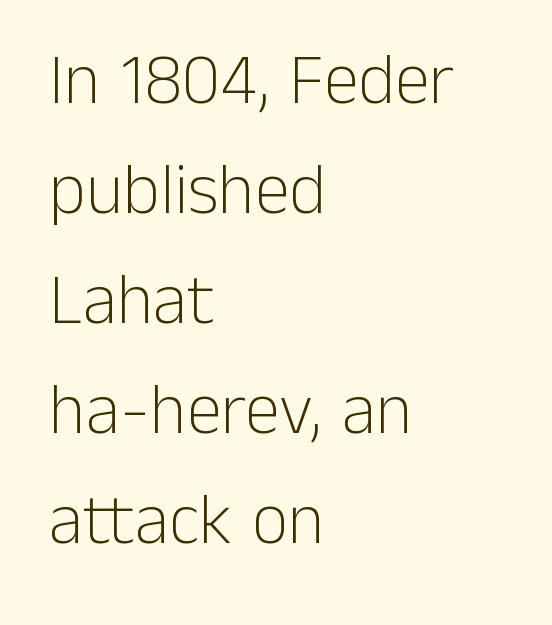
Are there feet on the stems? There aren't — it's a sans. Regular leading. Unbolded letterforms with no extra heft. The area under the type is left untouched. The rendering uses natural spacing where letterforms have individual widths. Here the glyphs are tracked normally, forming tight word shapes.
